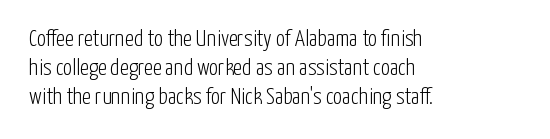
The image shows 23 px text type, upright; set left-aligned, normal line spacing (1.27x), normal letter spacing, not underlined.
